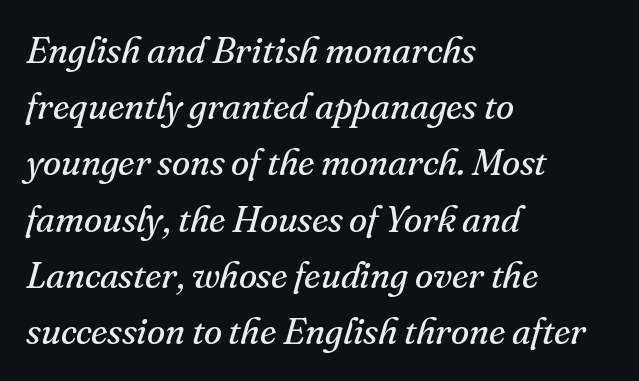
Q: Is the text bold? A: No.
Q: Is the text italic (slanted)? A: Yes, it leans right by about 16 degrees.
Q: Is the typeface a serif or a sans-serif typeface? A: Serif.
Q: Is the text underlined? A: No.
Q: How is the paragraph aligned? A: Left-aligned.
Q: Is the spacing between letters normal or unusually wide? A: Normal.
Q: Is the spacing between lines tight, normal or loose? A: Normal.
Q: Width (condensed, normal, or wide)? A: Normal.
Q: Stroke contrast? A: Medium.
Q: x-height? A: Small.
Q: Monospaced? A: No.
